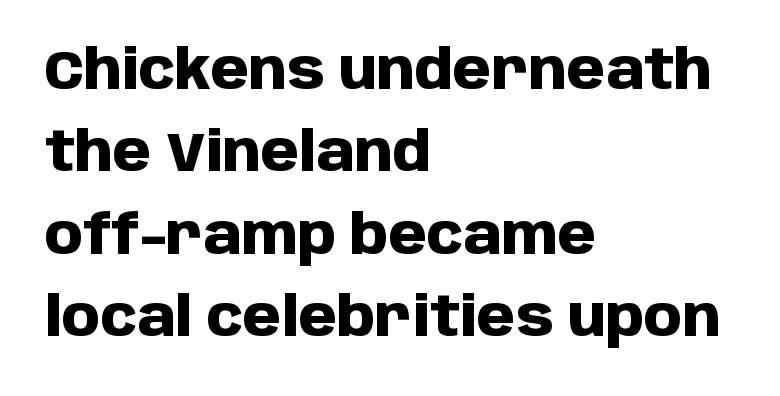
{"serif": "no", "italic": "no", "bold": "yes", "weight": "heavy", "width": "normal", "stroke_contrast": "low", "x_height": "large", "monospaced": "no", "underline": "no", "align": "left", "line_spacing": "normal", "line_spacing_ratio": 1.5, "letter_spacing": "normal", "letter_spacing_em": 0.0, "glyph_px": 55}
